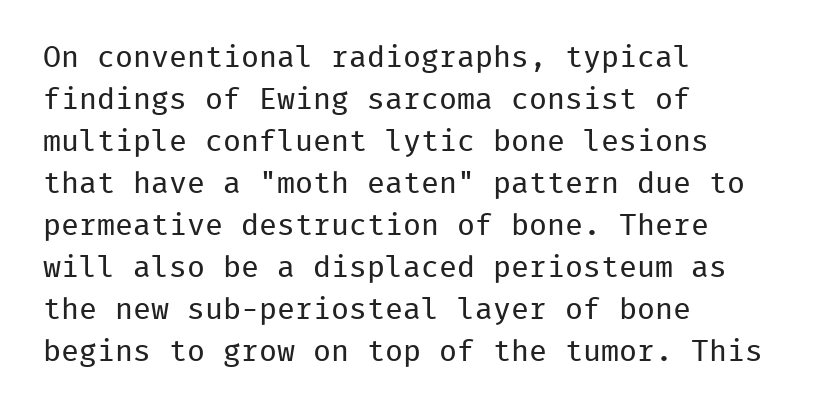
{"serif": "no", "italic": "no", "bold": "no", "weight": "regular", "width": "normal", "stroke_contrast": "low", "x_height": "medium", "monospaced": "yes", "underline": "no", "align": "left", "line_spacing": "normal", "line_spacing_ratio": 1.4, "letter_spacing": "normal", "letter_spacing_em": 0.0, "glyph_px": 30}
